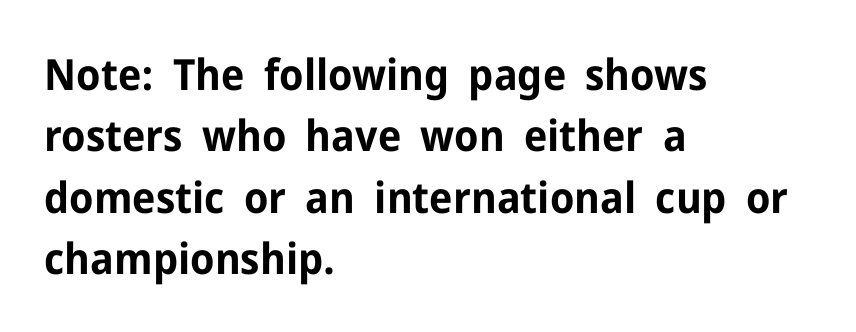
The image shows 43 px bold sans-serif type, upright; set left-aligned, normal line spacing (1.43x), normal letter spacing, not underlined; low stroke contrast and a medium x-height.
